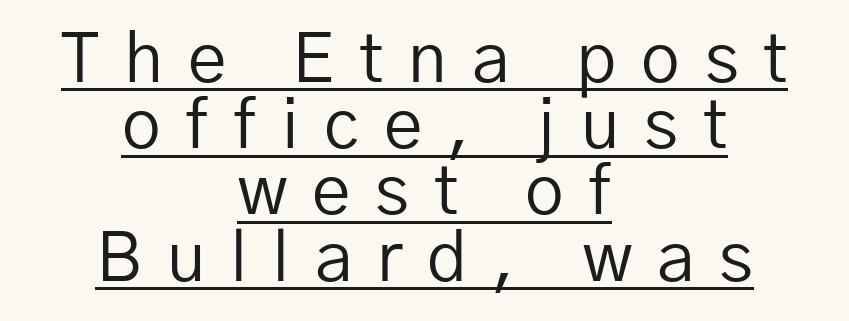
Honestly, the rows look squashed on top of each other. The gaps between neighbouring characters are conspicuously large. It's the straight-up-and-down kind of type. Counters stay open thanks to moderate or lighter strokes.
